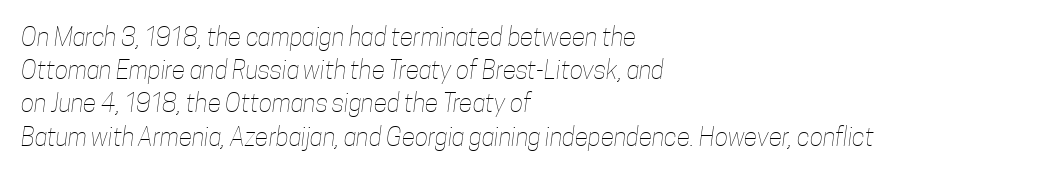
What stands out about the letter spacing? Nothing — it is the standard amount. Normally led — the rows are evenly, conventionally spaced. A student would call this left alignment; a typographer would say flush left, rag right. Check under the words: just untouched page. Think standard paragraph weight, or any step lighter than that.
